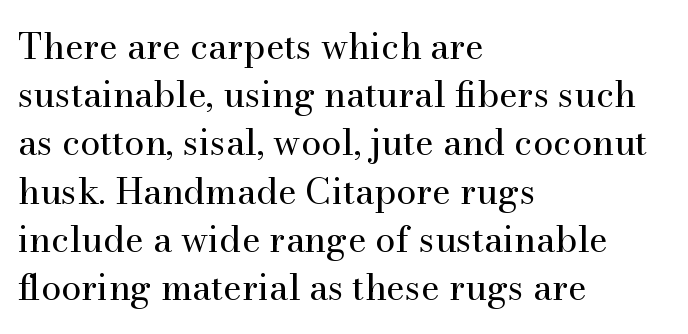
The image shows 36 px regular-weight serif type, upright; set left-aligned, normal line spacing (1.34x), normal letter spacing, not underlined; medium stroke contrast and a small x-height.
